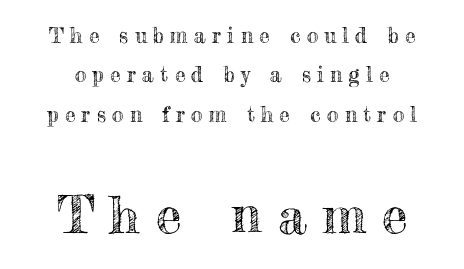
{"italic": "no", "width": "normal", "x_height": "small", "monospaced": "no", "underline": "no", "align": "center", "line_spacing_ratio": 1.88, "letter_spacing": "wide", "letter_spacing_em": 0.3, "larger_block": "second", "size_ratio": 2.48, "glyph_px": 52}
